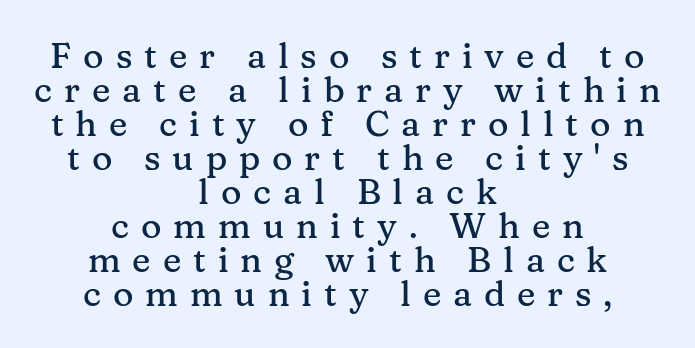
Type without underlining. Horizontal alignment here is central, giving a formal, balanced look. The rendering uses a small line-height, squeezing the rows. Honestly, the letter spacing is so wide it's the main thing you notice.
